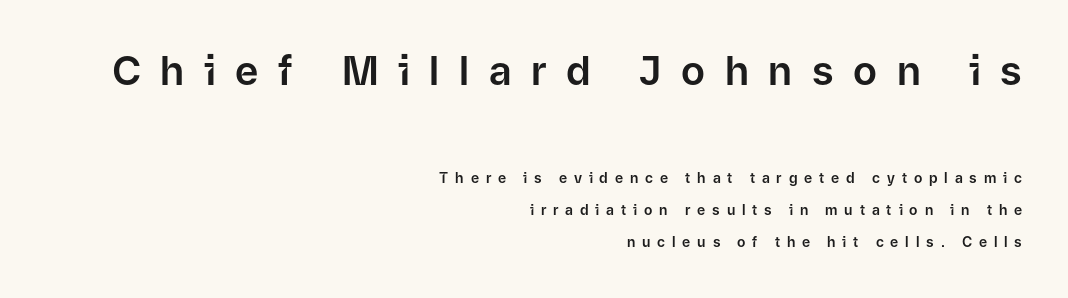
The image shows 40 px sans-serif type, upright; set right-aligned, loose line spacing (2.28x), unusually wide letter spacing (+0.49 em), not underlined; the first (top) block is 2.86x larger; low stroke contrast and a medium x-height.
